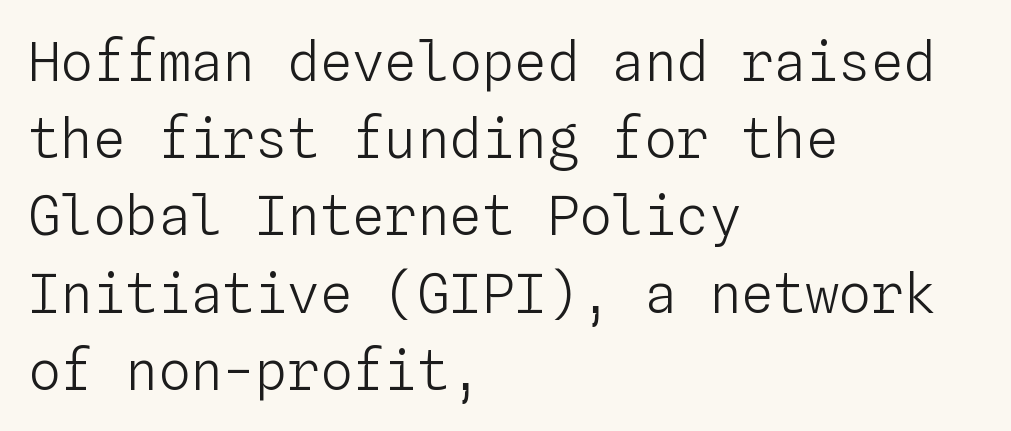
Q: Is the text bold? A: No.
Q: Is the text italic (slanted)? A: No, it is upright.
Q: Is the text underlined? A: No.
Q: How is the paragraph aligned? A: Left-aligned.
Q: Is the spacing between letters normal or unusually wide? A: Normal.
Q: Is the spacing between lines tight, normal or loose? A: Normal.
Q: Width (condensed, normal, or wide)? A: Normal.
Q: Stroke contrast? A: Low.
Q: x-height? A: Medium.
Q: Monospaced? A: Yes.
